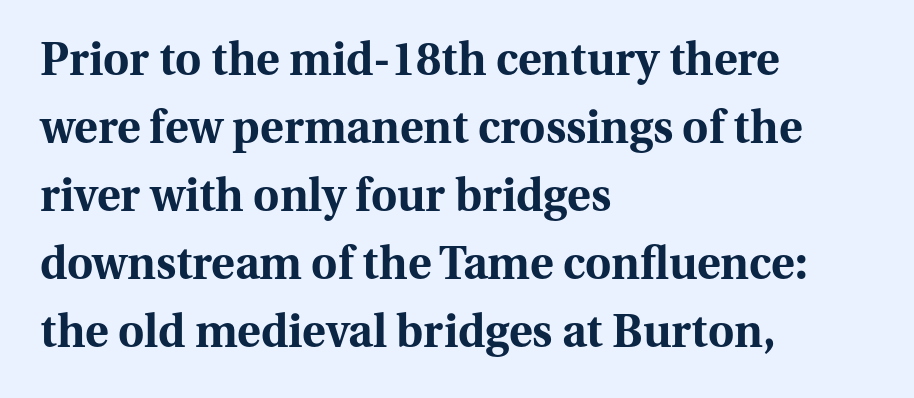
{"serif": "yes", "italic": "no", "bold": "yes", "weight": "bold", "width": "normal", "stroke_contrast": "medium", "x_height": "medium", "monospaced": "no", "underline": "no", "align": "left", "line_spacing": "normal", "line_spacing_ratio": 1.51, "letter_spacing": "normal", "letter_spacing_em": 0.0, "glyph_px": 45}
